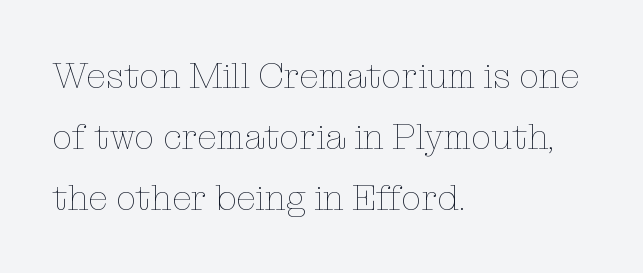
Q: Is the text bold? A: No.
Q: Is the text italic (slanted)? A: No, it is upright.
Q: Is the text underlined? A: No.
Q: How is the paragraph aligned? A: Left-aligned.
Q: Is the spacing between letters normal or unusually wide? A: Normal.
Q: Is the spacing between lines tight, normal or loose? A: Normal.
Q: Width (condensed, normal, or wide)? A: Normal.
Q: Stroke contrast? A: Low.
Q: x-height? A: Medium.
Q: Monospaced? A: No.
